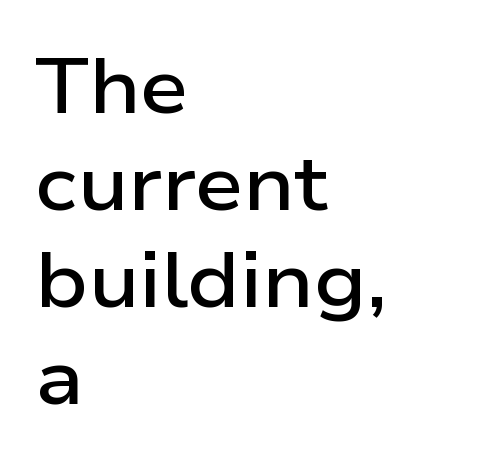
Q: Is the text bold? A: Semi-bold.
Q: Is the text italic (slanted)? A: No, it is upright.
Q: Is the typeface a serif or a sans-serif typeface? A: Sans-serif.
Q: Is the text underlined? A: No.
Q: How is the paragraph aligned? A: Left-aligned.
Q: Is the spacing between letters normal or unusually wide? A: Normal.
Q: Is the spacing between lines tight, normal or loose? A: Normal.
Q: Width (condensed, normal, or wide)? A: Wide.
Q: Stroke contrast? A: Low.
Q: x-height? A: Medium.
Q: Monospaced? A: No.
